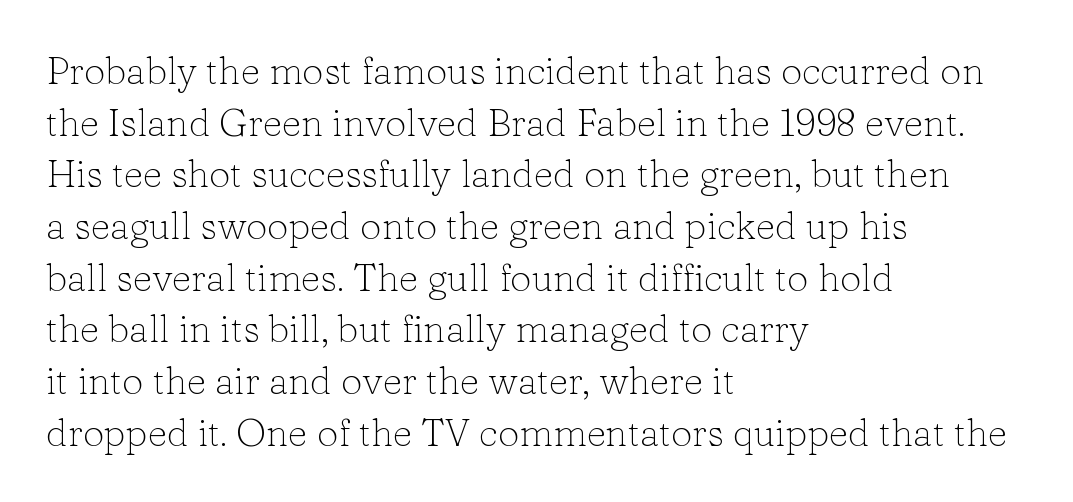
Q: Is the text bold? A: No.
Q: Is the text italic (slanted)? A: No, it is upright.
Q: Is the typeface a serif or a sans-serif typeface? A: Serif.
Q: Is the text underlined? A: No.
Q: How is the paragraph aligned? A: Left-aligned.
Q: Is the spacing between letters normal or unusually wide? A: Normal.
Q: Is the spacing between lines tight, normal or loose? A: Normal.
Q: Width (condensed, normal, or wide)? A: Normal.
Q: Stroke contrast? A: Low.
Q: x-height? A: Medium.
Q: Monospaced? A: No.
